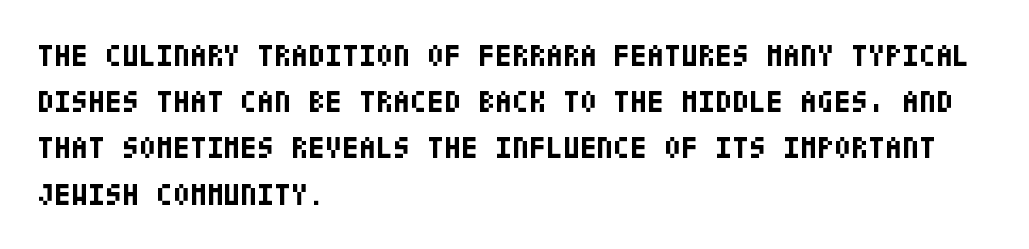
Q: Is the text bold? A: Yes.
Q: Is the text italic (slanted)? A: No, it is upright.
Q: Is the typeface a serif or a sans-serif typeface? A: Sans-serif.
Q: Is the text underlined? A: No.
Q: How is the paragraph aligned? A: Left-aligned.
Q: Is the spacing between letters normal or unusually wide? A: Normal.
Q: Is the spacing between lines tight, normal or loose? A: Normal.
Q: Width (condensed, normal, or wide)? A: Condensed.
Q: Stroke contrast? A: Low.
Q: x-height? A: Large.
